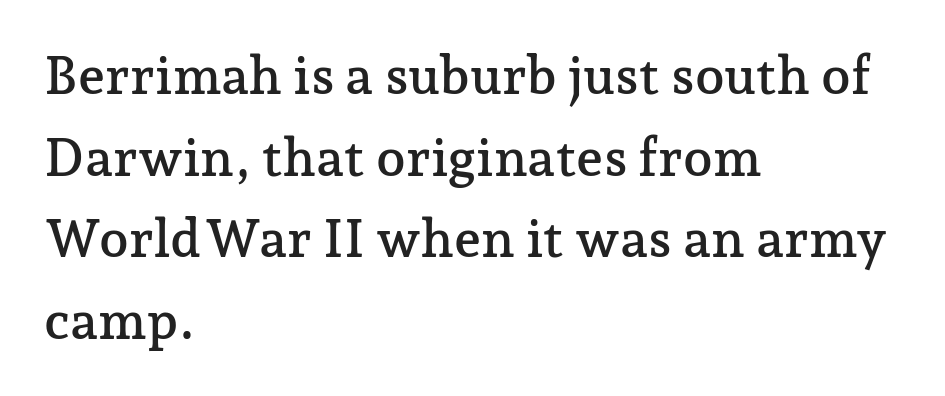
Q: Is the text italic (slanted)? A: No, it is upright.
Q: Is the typeface a serif or a sans-serif typeface? A: Serif.
Q: Is the text underlined? A: No.
Q: How is the paragraph aligned? A: Left-aligned.
Q: Is the spacing between letters normal or unusually wide? A: Normal.
Q: Is the spacing between lines tight, normal or loose? A: Normal.
Q: Width (condensed, normal, or wide)? A: Normal.
Q: Stroke contrast? A: Low.
Q: x-height? A: Medium.
Q: Monospaced? A: No.
